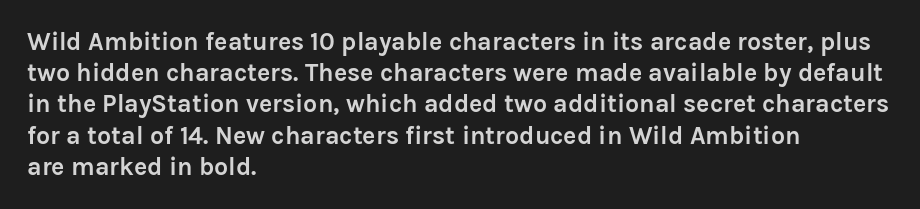
{"italic": "no", "bold": "yes", "underline": "no", "align": "left", "line_spacing": "normal", "line_spacing_ratio": 1.25, "letter_spacing": "normal", "letter_spacing_em": 0.0, "glyph_px": 25}
